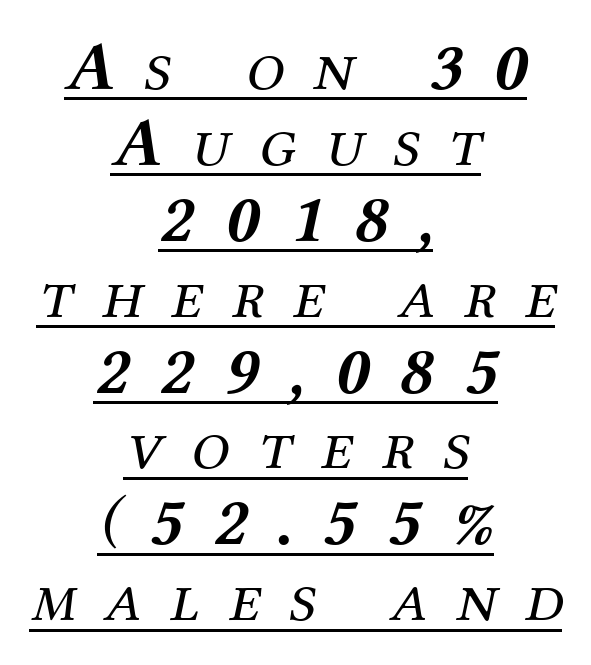
{"serif": "yes", "italic": "yes", "lean": "right", "slant_degrees": 12, "bold": "no", "weight": "regular", "width": "normal", "stroke_contrast": "medium", "x_height": "medium", "monospaced": "no", "underline": "yes", "align": "center", "line_spacing": "tight", "line_spacing_ratio": 1.1, "letter_spacing": "wide", "letter_spacing_em": 0.42, "glyph_px": 69}
